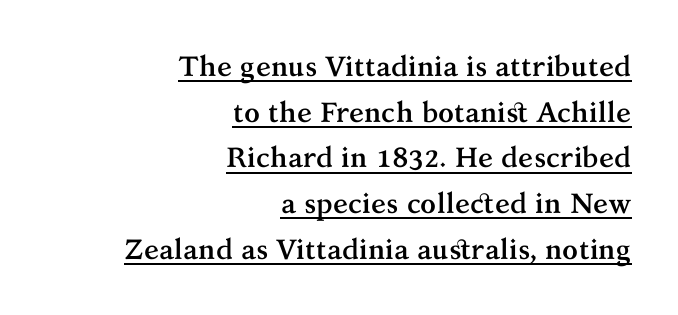
{"serif": "yes", "italic": "no", "bold": "yes", "weight": "semibold", "width": "normal", "stroke_contrast": "medium", "x_height": "medium", "monospaced": "no", "underline": "yes", "align": "right", "line_spacing": "normal", "line_spacing_ratio": 1.63, "letter_spacing": "normal", "letter_spacing_em": 0.0, "glyph_px": 28}
